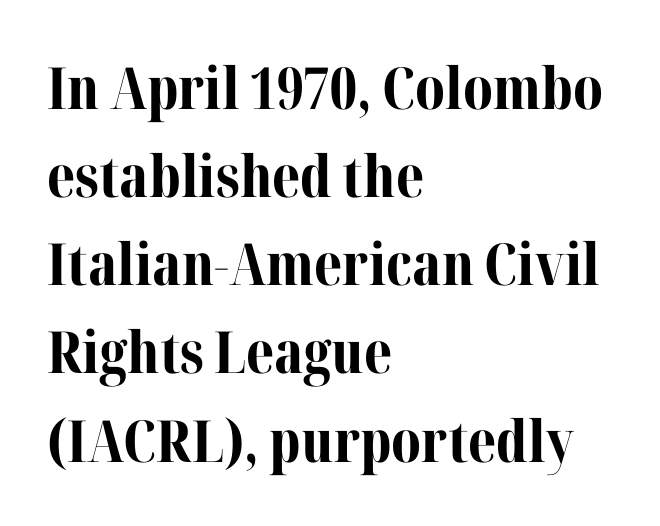
Leading matches the norm, producing a regular column. Note the varied advance widths — an 'i' is clearly narrower than an 'm'. Letter spacing: default. One-word summary of the alignment: left. Vertical strokes here are truly vertical.
